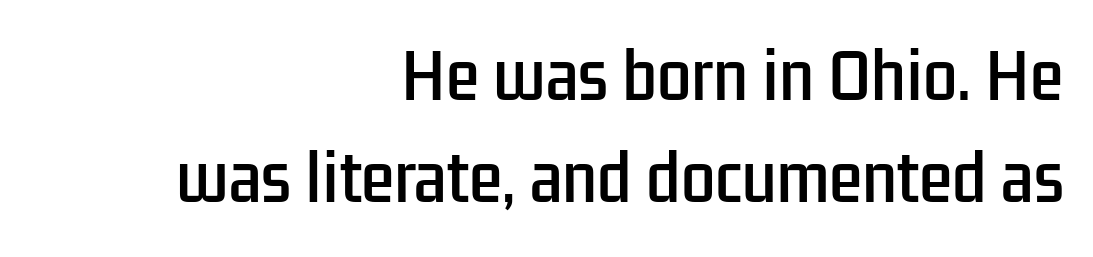
Q: Is the text italic (slanted)? A: No, it is upright.
Q: Is the typeface a serif or a sans-serif typeface? A: Sans-serif.
Q: Is the text underlined? A: No.
Q: How is the paragraph aligned? A: Right-aligned.
Q: Is the spacing between letters normal or unusually wide? A: Normal.
Q: Is the spacing between lines tight, normal or loose? A: Normal.
Q: Width (condensed, normal, or wide)? A: Condensed.
Q: Stroke contrast? A: Low.
Q: x-height? A: Medium.
Q: Monospaced? A: No.
